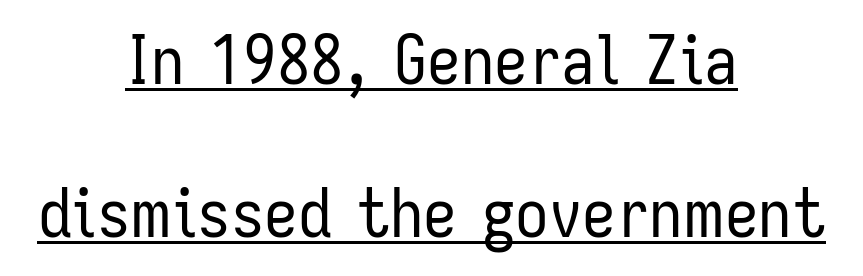
{"serif": "no", "italic": "no", "bold": "no", "weight": "regular", "width": "condensed", "stroke_contrast": "low", "x_height": "medium", "monospaced": "no", "underline": "yes", "align": "center", "line_spacing": "loose", "line_spacing_ratio": 2.29, "letter_spacing": "normal", "letter_spacing_em": 0.0, "glyph_px": 67}
